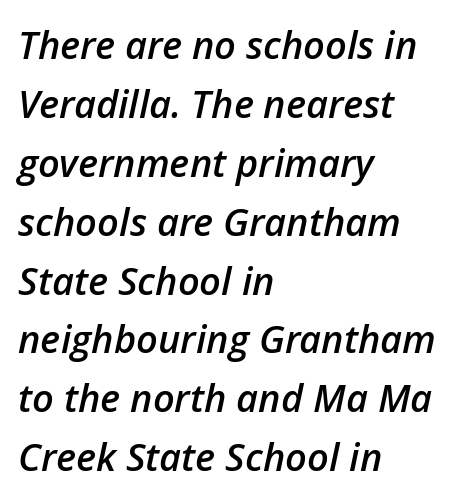
{"italic": "yes", "lean": "right", "slant_degrees": 12, "bold": "semi", "weight": "semibold", "width": "normal", "stroke_contrast": "low", "x_height": "medium", "monospaced": "no", "underline": "no", "align": "left", "line_spacing": "normal", "line_spacing_ratio": 1.55, "letter_spacing": "normal", "letter_spacing_em": 0.0, "glyph_px": 38}
